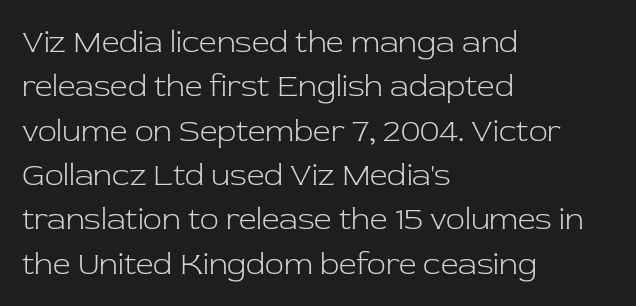
{"serif": "yes", "italic": "no", "bold": "no", "weight": "light", "width": "normal", "stroke_contrast": "low", "x_height": "medium", "monospaced": "no", "underline": "no", "align": "left", "line_spacing": "normal", "line_spacing_ratio": 1.43, "letter_spacing": "normal", "letter_spacing_em": 0.0, "glyph_px": 31}
